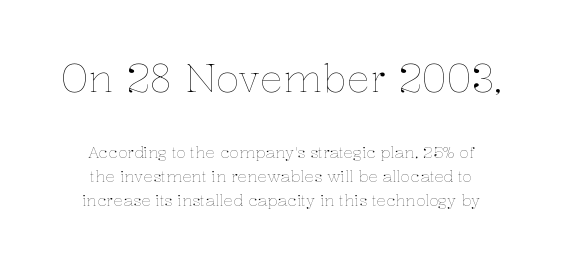
The image shows 39 px thin type, upright; set centered, normal line spacing (1.51x), normal letter spacing, not underlined; the first (top) block is 2.44x larger; low stroke contrast and a medium x-height.
